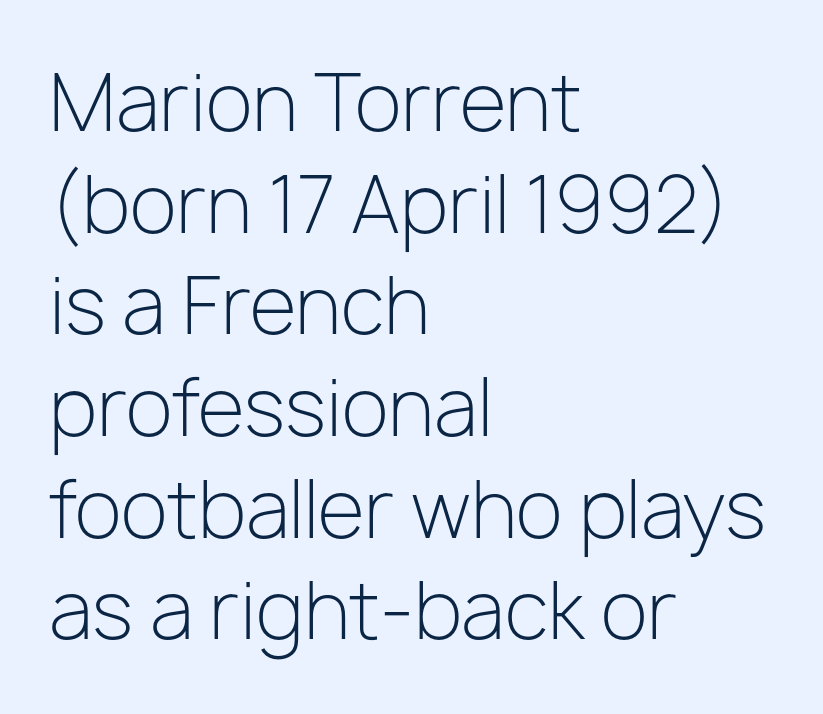
The image shows 77 px light sans-serif type, upright; set left-aligned, normal line spacing (1.32x), normal letter spacing, not underlined; low stroke contrast and a medium x-height.
